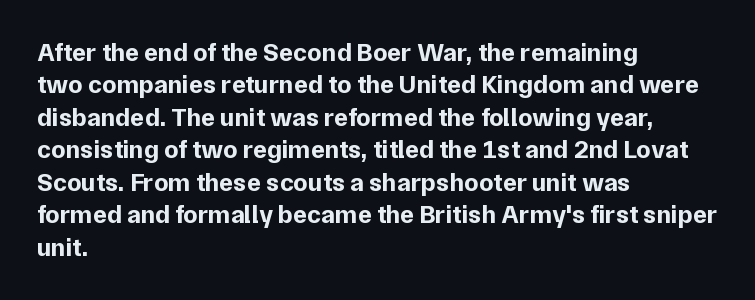
Interline gaps are of average width in this sample. Words float on clear page, feet unadorned. Weight check: bold — yes, fully. These lines were composed using upright roman letters.
